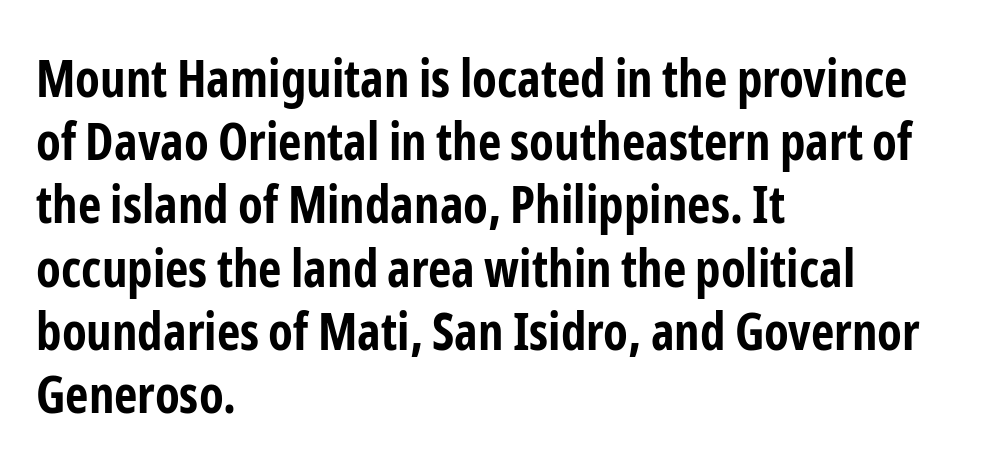
A student would call this left alignment; a typographer would say flush left, rag right. If you drew a line through each stem, it would be perfectly vertical. The area under the type is left untouched. How are the letters spaced? Ordinarily, with no added tracking. Note the varied advance widths — an 'i' is clearly narrower than an 'm'. The strokes are fattened all the way to bold.
